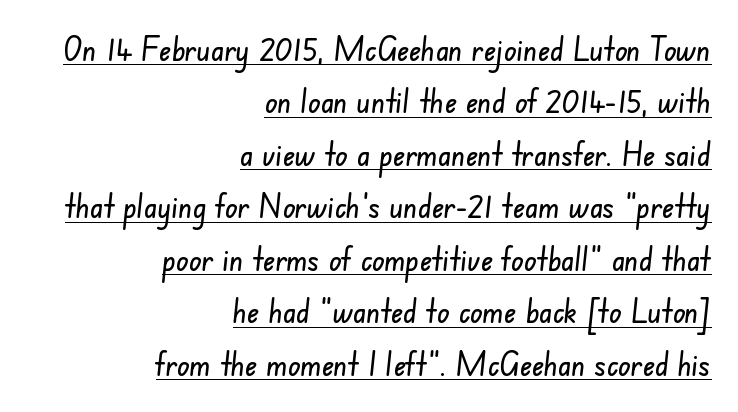
The passage shown is typeset with a sans-serif family. These lines stack with their right ends in a neat column. There is no visible air inserted between adjacent glyphs. This sample has the flowing, uneven cadence of proportional lettering.
